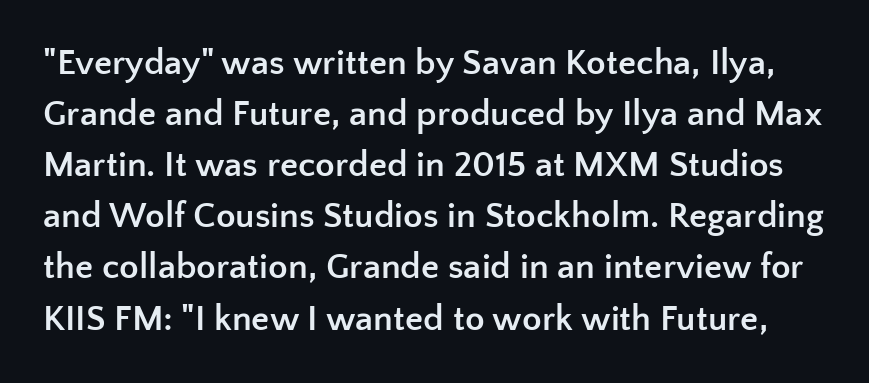
Q: Is the text bold? A: Yes.
Q: Is the text italic (slanted)? A: No, it is upright.
Q: Is the typeface a serif or a sans-serif typeface? A: Sans-serif.
Q: Is the text underlined? A: No.
Q: Is the spacing between letters normal or unusually wide? A: Normal.
Q: Is the spacing between lines tight, normal or loose? A: Normal.
Q: Width (condensed, normal, or wide)? A: Normal.
Q: Stroke contrast? A: Low.
Q: x-height? A: Medium.
Q: Monospaced? A: No.
